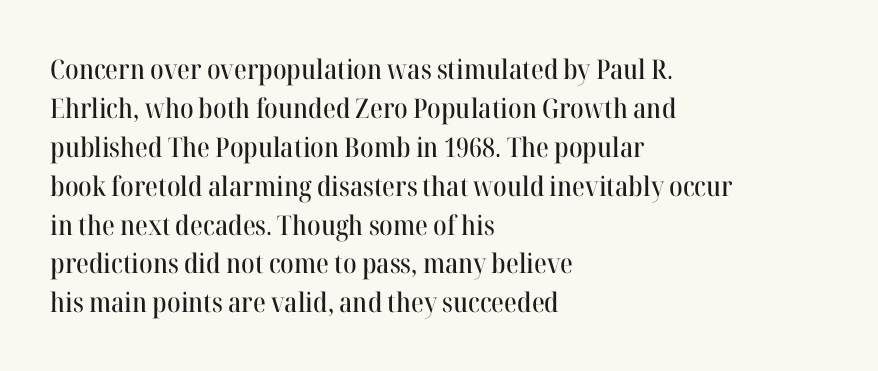
{"italic": "no", "underline": "no", "align": "left", "line_spacing": "normal", "line_spacing_ratio": 1.44, "letter_spacing": "normal", "letter_spacing_em": 0.0, "glyph_px": 27}
